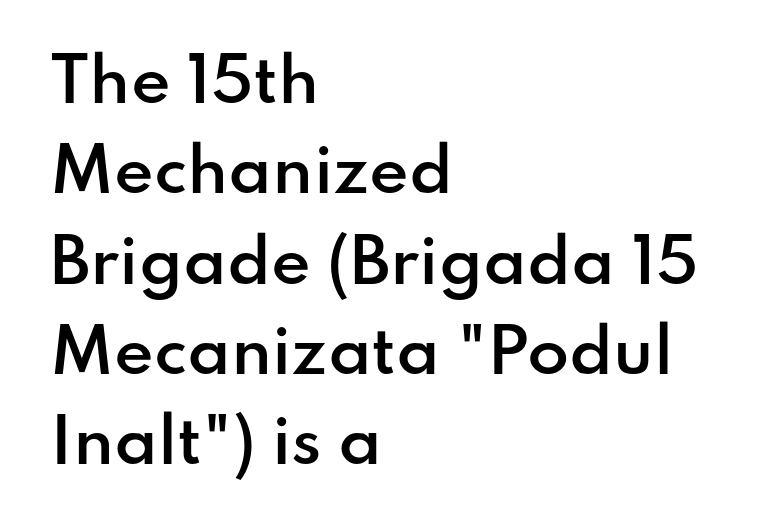
{"serif": "no", "italic": "no", "bold": "semi", "weight": "semibold", "width": "normal", "stroke_contrast": "low", "x_height": "small", "monospaced": "no", "underline": "no", "align": "left", "line_spacing": "normal", "line_spacing_ratio": 1.48, "letter_spacing": "normal", "letter_spacing_em": 0.0, "glyph_px": 61}
